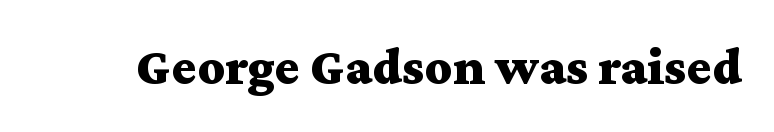
{"serif": "yes", "italic": "no", "bold": "yes", "weight": "bold", "width": "wide", "stroke_contrast": "medium", "x_height": "medium", "monospaced": "no", "underline": "no", "letter_spacing": "normal", "letter_spacing_em": 0.0, "glyph_px": 53}
